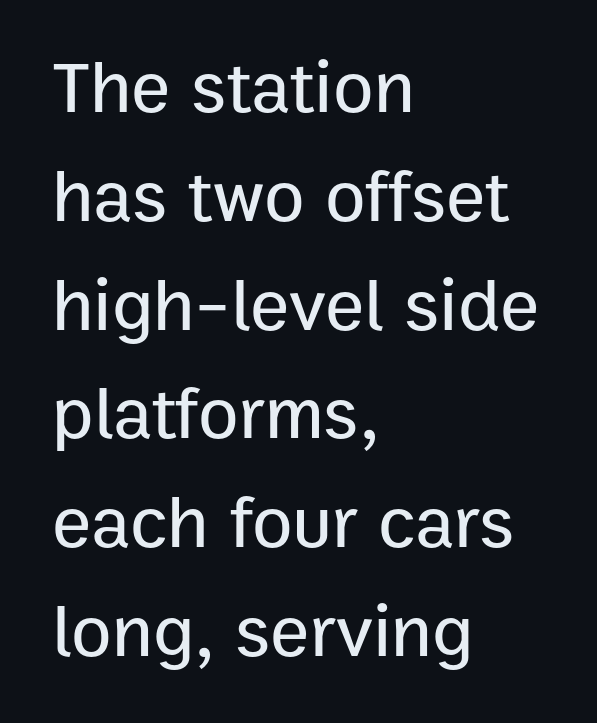
These lines stack with their left ends in a neat column. These lines are rendered in a variable-pitch font. In terms of leading, this rendering sits right in the middle. A typesetter would label this face a sans. A bare baseline throughout the passage. The axis of the letterforms is exactly vertical.
